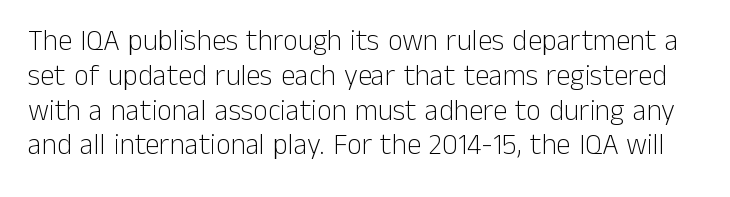
The image shows 29 px light sans-serif type, upright; set line spacing 1.2x, normal letter spacing, not underlined; low stroke contrast and a medium x-height.
